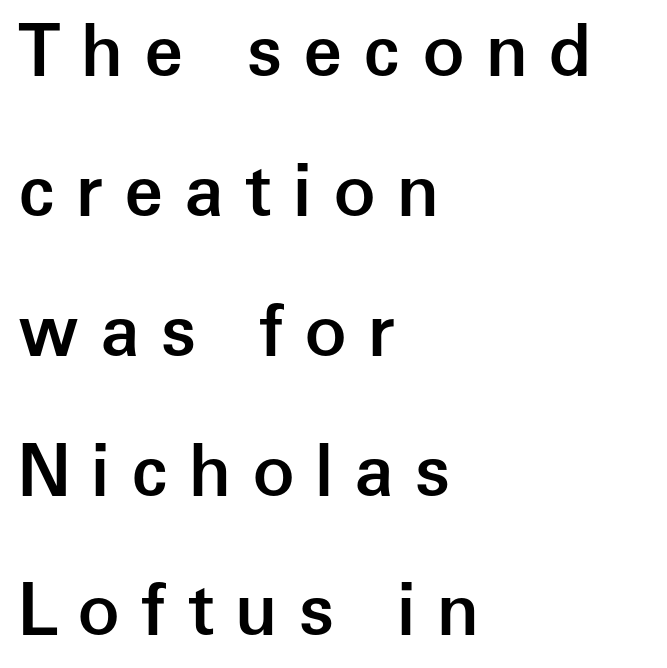
{"serif": "no", "italic": "no", "bold": "semi", "weight": "semibold", "width": "normal", "stroke_contrast": "low", "x_height": "medium", "monospaced": "no", "underline": "no", "align": "left", "line_spacing": "loose", "line_spacing_ratio": 1.97, "letter_spacing": "wide", "letter_spacing_em": 0.29, "glyph_px": 71}
